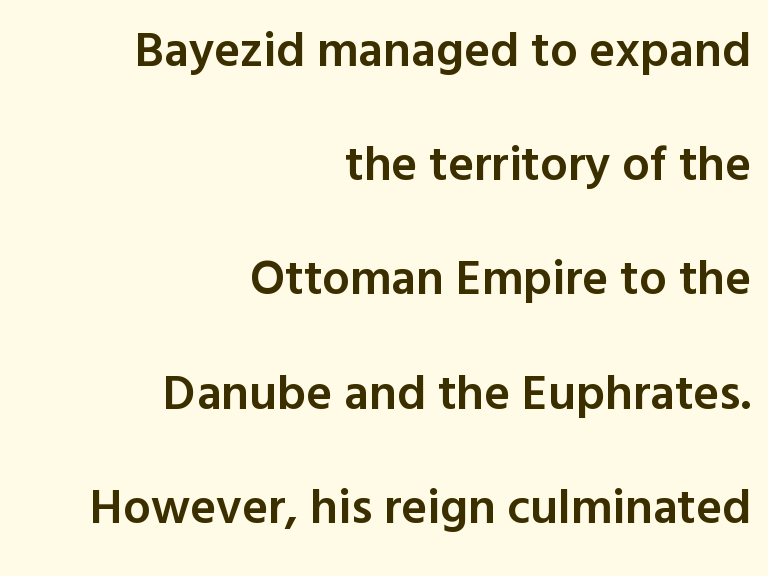
Are there feet on the stems? There aren't — it's a sans. Looks like regular typesetting: each glyph gets only the width it needs. Every stem runs plumb, perpendicular to the baseline. Caption: semibold face, moderately heavy strokes.
